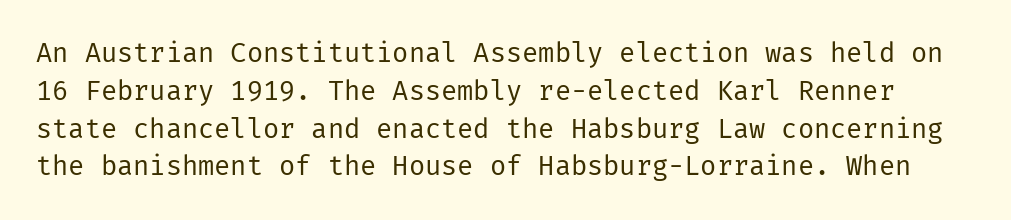
The image shows 27 px text type, upright; set normal line spacing (1.4x), normal letter spacing, not underlined.
